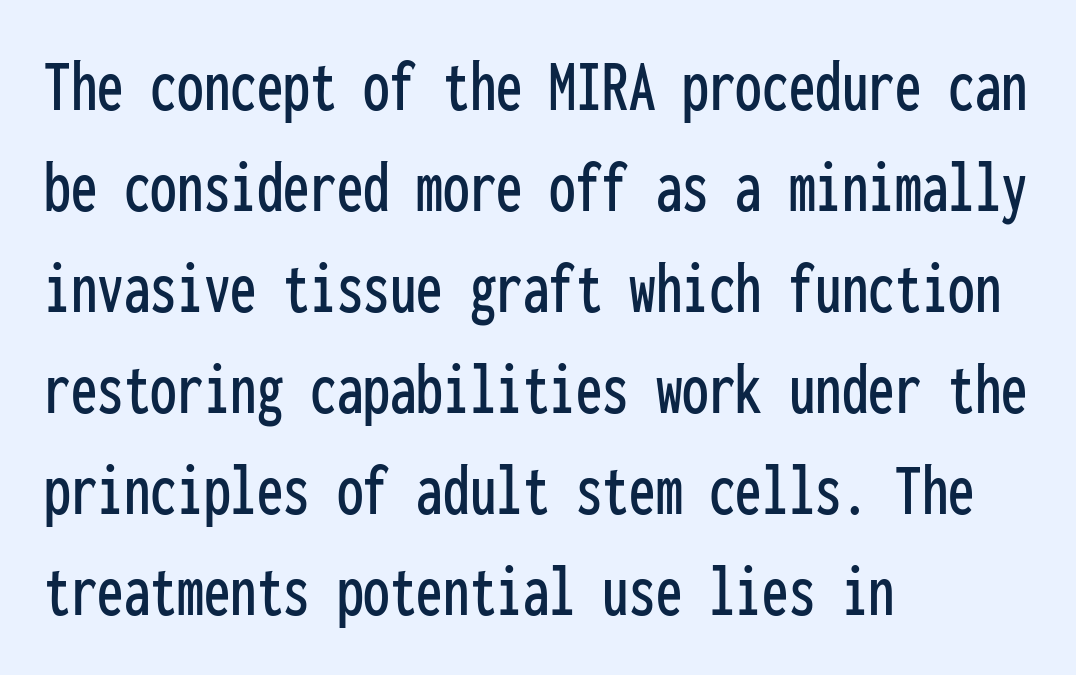
Q: Is the text italic (slanted)? A: No, it is upright.
Q: Is the typeface a serif or a sans-serif typeface? A: Sans-serif.
Q: Is the text underlined? A: No.
Q: How is the paragraph aligned? A: Left-aligned.
Q: Is the spacing between letters normal or unusually wide? A: Normal.
Q: Is the spacing between lines tight, normal or loose? A: Normal.
Q: Width (condensed, normal, or wide)? A: Condensed.
Q: Stroke contrast? A: Low.
Q: x-height? A: Medium.
Q: Monospaced? A: Yes.
